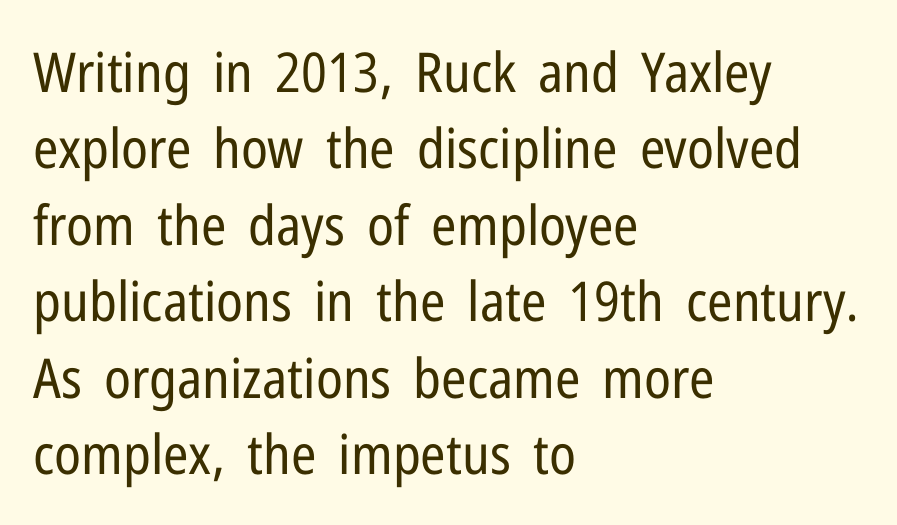
Left-aligned paragraph, ragged on the right. Underline: absent. Posture: vertical. What stands out about the letter spacing? Nothing — it is the standard amount. On a weight scale, this lands at 450 or below. Regarding leading, the lines here are spaced in the standard way.
